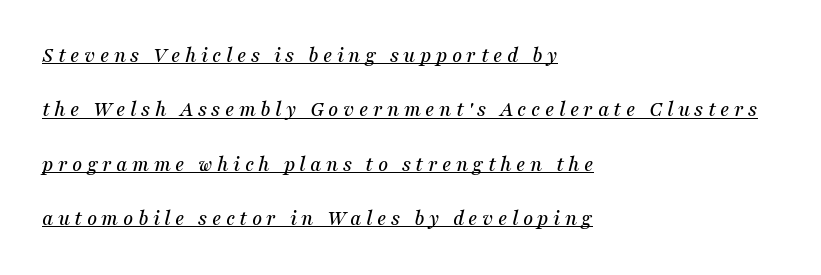
The letters are slanted; this is an italic face. The typesetter has applied underlining to the passage shown. These lines have a slow, spaced-out rhythm from letter to letter. The typesetter chose a ragged-right arrangement here. The designer dialed line spacing up above the default.
